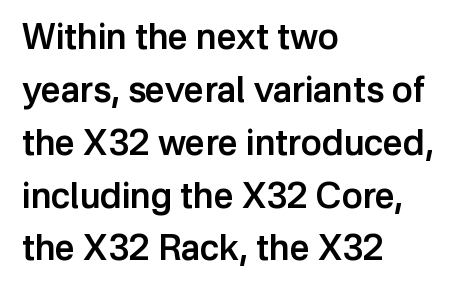
{"serif": "no", "italic": "no", "bold": "semi", "weight": "semibold", "width": "normal", "stroke_contrast": "low", "x_height": "medium", "monospaced": "no", "underline": "no", "align": "left", "line_spacing": "normal", "line_spacing_ratio": 1.51, "letter_spacing": "normal", "letter_spacing_em": 0.0, "glyph_px": 35}
